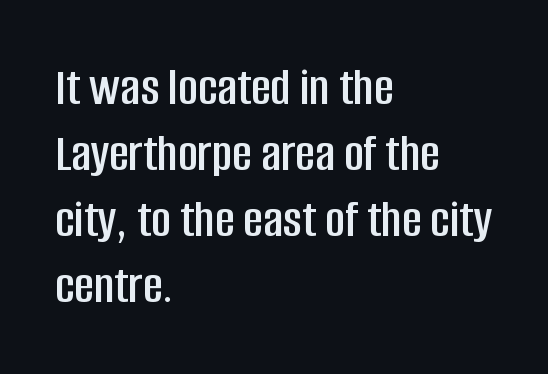
{"serif": "no", "italic": "no", "width": "condensed", "stroke_contrast": "low", "x_height": "large", "monospaced": "no", "underline": "no", "align": "left", "line_spacing_ratio": 1.22, "letter_spacing": "normal", "letter_spacing_em": 0.0, "glyph_px": 54}
